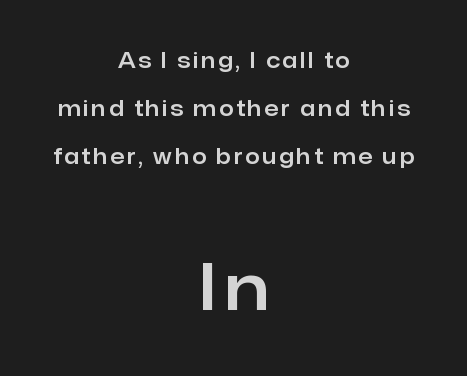
The letters in the lower block stand taller than those in the block above. Typographically, this falls in the sans-serif category. Line starts and ends both wander, symmetrically. The rendering uses natural spacing where letterforms have individual widths. This rendering features lettering with no underline.
